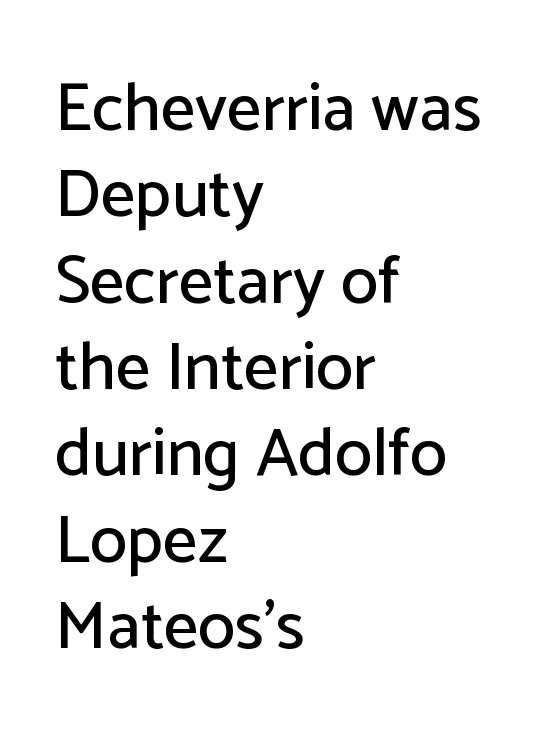
The image shows 68 px sans-serif type, upright; set left-aligned, normal line spacing (1.27x), normal letter spacing, not underlined; low stroke contrast and a medium x-height.
